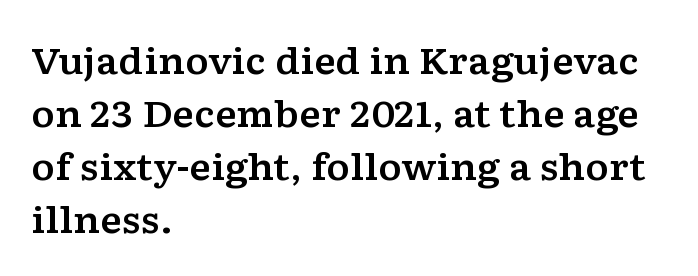
The image shows 36 px wide serif type, upright; set left-aligned, normal line spacing (1.47x), normal letter spacing, not underlined; low stroke contrast and a medium x-height.
